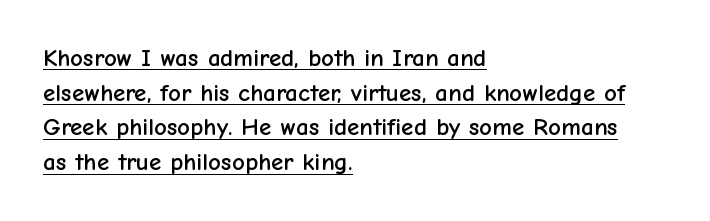
Q: Is the text italic (slanted)? A: No, it is upright.
Q: Is the text underlined? A: Yes.
Q: How is the paragraph aligned? A: Left-aligned.
Q: Is the spacing between letters normal or unusually wide? A: Normal.
Q: Is the spacing between lines tight, normal or loose? A: Normal.
